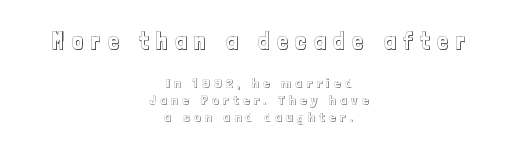
{"italic": "no", "underline": "no", "align": "center", "line_spacing_ratio": 1.2, "letter_spacing": "wide", "letter_spacing_em": 0.33, "larger_block": "first", "size_ratio": 1.71, "glyph_px": 24}
